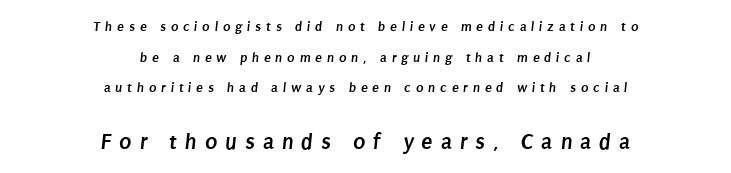
The image shows 23 px bold type; set centered, loose line spacing (2.18x), unusually wide letter spacing (+0.34 em), not underlined; the second (bottom) block is 1.64x larger.
